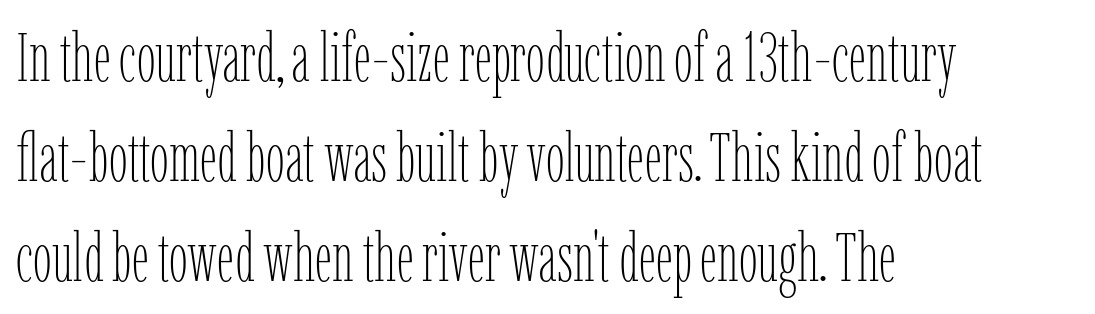
Italic? Not at all — the glyphs are vertical. Reading down the column, the eye jumps a familiar distance to each next line. A clean baseline with only descenders dipping below it. Is the stroke heavy? The answer is a plain regular-or-lighter. The type is set solid horizontally, with unmodified tracking. Character widths vary here, with narrow letters taking less room than wide ones.
